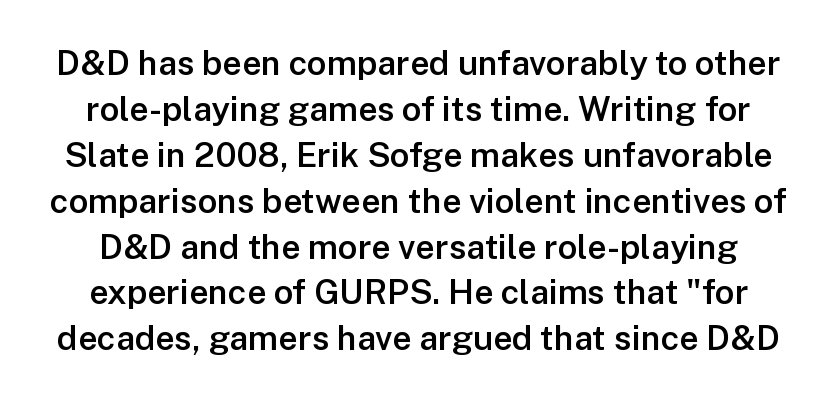
Q: Is the text bold? A: Semi-bold.
Q: Is the text italic (slanted)? A: No, it is upright.
Q: Is the typeface a serif or a sans-serif typeface? A: Sans-serif.
Q: Is the text underlined? A: No.
Q: Is the spacing between letters normal or unusually wide? A: Normal.
Q: Is the spacing between lines tight, normal or loose? A: Normal.
Q: Width (condensed, normal, or wide)? A: Normal.
Q: Stroke contrast? A: Low.
Q: x-height? A: Medium.
Q: Monospaced? A: No.
